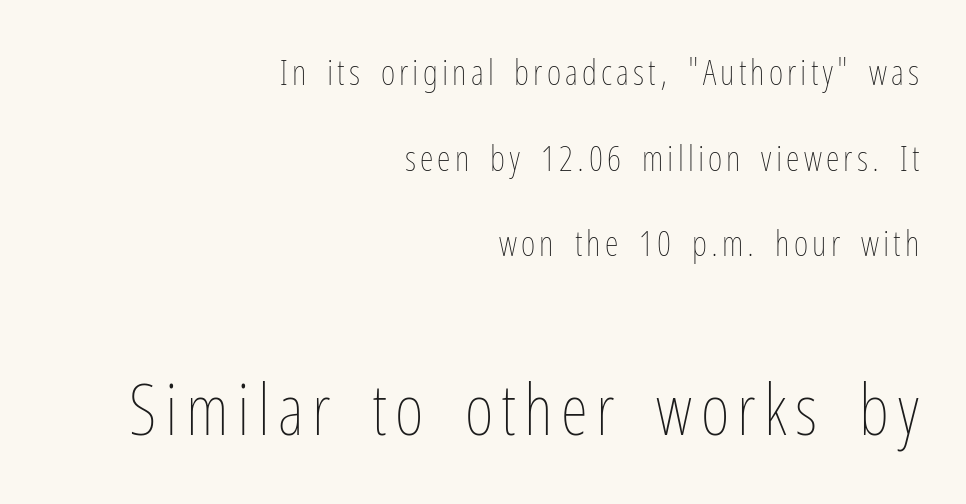
The typography opts for an upright posture over an oblique one. The strip under each line holds only bare page. The font is comparable to plain body text, perhaps lighter. Caption: multi-line text, flush right, ragged left.
